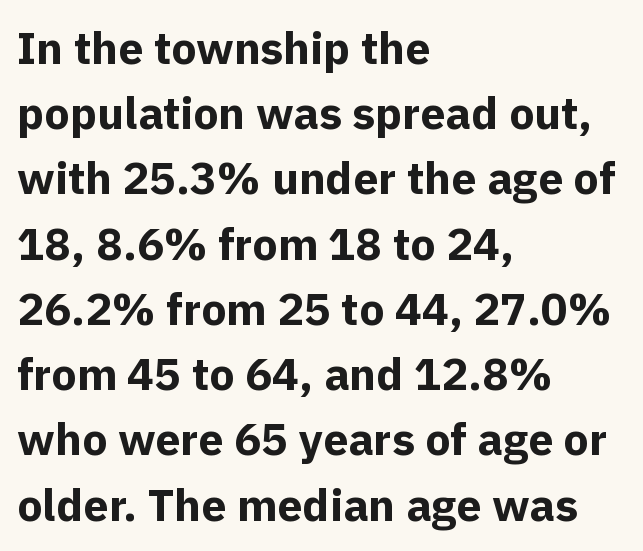
The block of text has a typical density, with ordinary space between rows. Descenders hang freely into open space. Quick note: not italic, upright. Looks like regular typesetting: each glyph gets only the width it needs.
